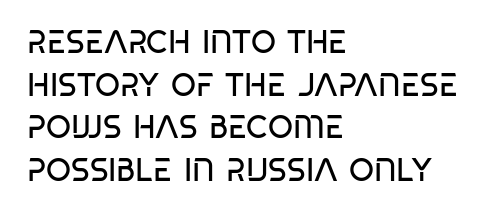
Q: Is the text bold? A: No.
Q: Is the typeface a serif or a sans-serif typeface? A: Sans-serif.
Q: Is the text underlined? A: No.
Q: How is the paragraph aligned? A: Left-aligned.
Q: Is the spacing between letters normal or unusually wide? A: Normal.
Q: Is the spacing between lines tight, normal or loose? A: Normal.
Q: Width (condensed, normal, or wide)? A: Condensed.
Q: Stroke contrast? A: Low.
Q: x-height? A: Large.
Q: Monospaced? A: No.
